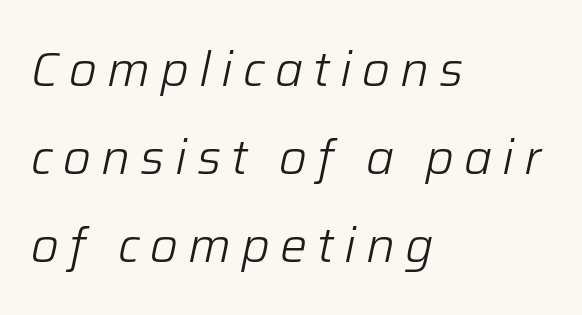
{"italic": "yes", "lean": "right", "slant_degrees": 12, "bold": "no", "weight": "light", "width": "normal", "stroke_contrast": "low", "x_height": "medium", "monospaced": "no", "underline": "no", "align": "left", "line_spacing_ratio": 1.83, "letter_spacing": "wide", "letter_spacing_em": 0.21, "glyph_px": 48}
